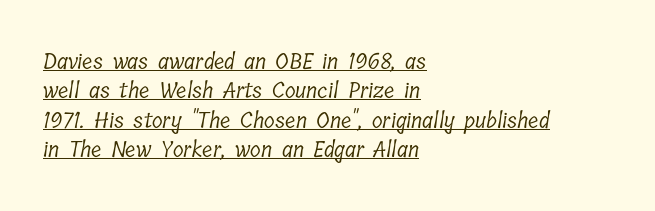
{"bold": "no", "underline": "yes", "align": "left", "line_spacing": "normal", "line_spacing_ratio": 1.33, "letter_spacing": "normal", "letter_spacing_em": 0.0, "glyph_px": 22}
